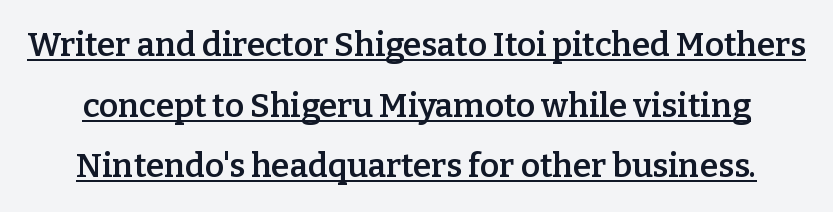
The image shows 33 px semibold serif type, upright; set line spacing 1.84x, normal letter spacing, underlined; low stroke contrast and a medium x-height.
